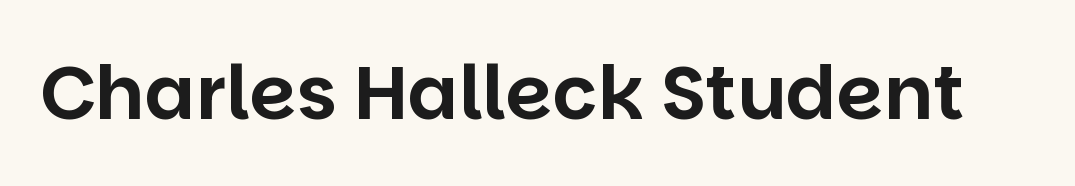
{"serif": "no", "italic": "no", "width": "normal", "stroke_contrast": "low", "x_height": "large", "monospaced": "no", "underline": "no", "letter_spacing": "normal", "letter_spacing_em": 0.0, "glyph_px": 75}
